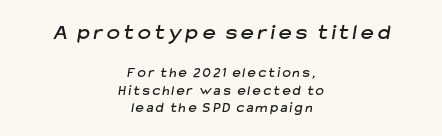
Q: Is the text underlined? A: No.
Q: How is the paragraph aligned? A: Centered.
Q: Which block of text is set in a larger size, the first (top) or the second (bottom)? A: The first (top) one.
